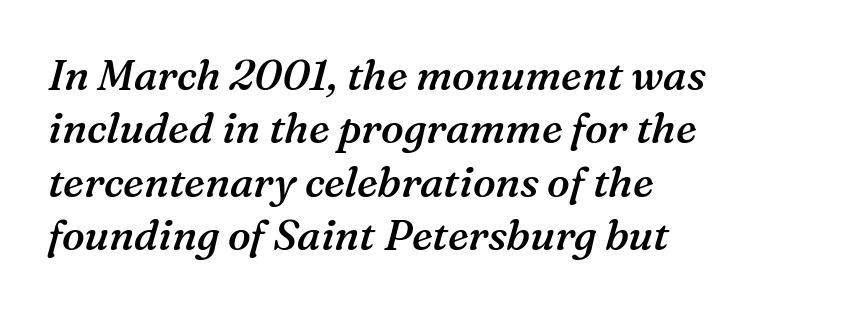
Q: Is the text bold? A: Semi-bold.
Q: Is the text italic (slanted)? A: Yes, it leans right by about 16 degrees.
Q: Is the typeface a serif or a sans-serif typeface? A: Serif.
Q: Is the text underlined? A: No.
Q: How is the paragraph aligned? A: Left-aligned.
Q: Is the spacing between letters normal or unusually wide? A: Normal.
Q: Is the spacing between lines tight, normal or loose? A: Normal.
Q: Width (condensed, normal, or wide)? A: Normal.
Q: Stroke contrast? A: Medium.
Q: x-height? A: Medium.
Q: Monospaced? A: No.
